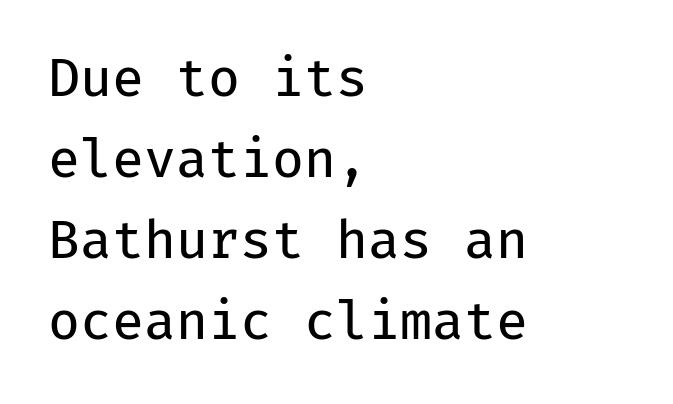
The image shows 52 px regular-weight sans-serif type, upright, monospaced; set left-aligned, normal line spacing (1.56x), normal letter spacing, not underlined; low stroke contrast and a medium x-height.
